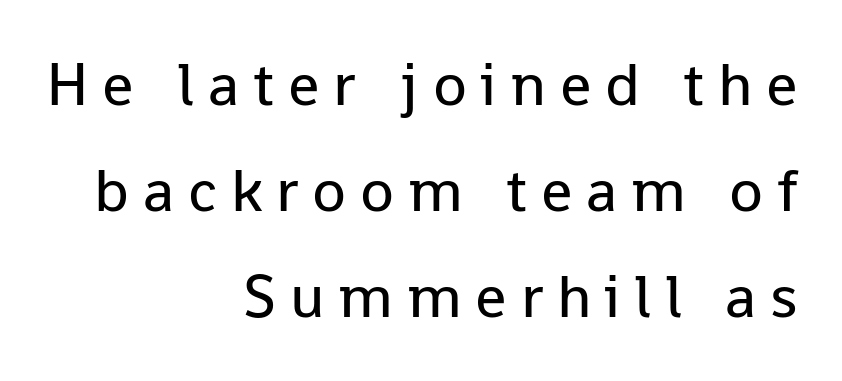
The image shows 62 px regular-weight sans-serif type, upright; set right-aligned, line spacing 1.71x, unusually wide letter spacing (+0.22 em), not underlined; low stroke contrast and a medium x-height.
